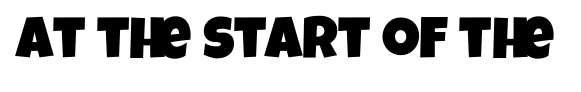
{"serif": "no", "width": "condensed", "stroke_contrast": "low", "x_height": "large", "monospaced": "no", "underline": "no", "letter_spacing": "normal", "letter_spacing_em": 0.0, "glyph_px": 59}
